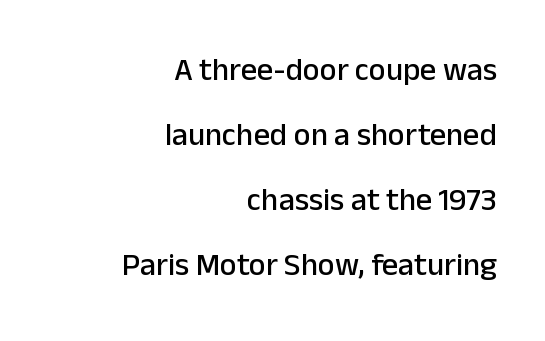
{"serif": "no", "italic": "no", "width": "normal", "stroke_contrast": "low", "x_height": "medium", "monospaced": "no", "underline": "no", "align": "right", "line_spacing": "loose", "line_spacing_ratio": 2.03, "letter_spacing": "normal", "letter_spacing_em": 0.0, "glyph_px": 32}
